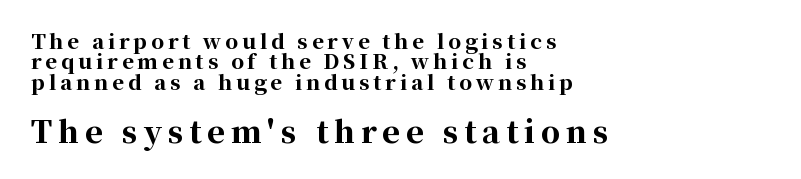
If you squint, the bottom block still reads clearly — it's the larger of the two. The compositor pushed each line to the left boundary. The face used here is seriffed, in the tradition of book romans. Weight check: bold — yes, fully. The string is rendered with underlining switched off. Reading down the column, the eye jumps only a short way to each next line.
